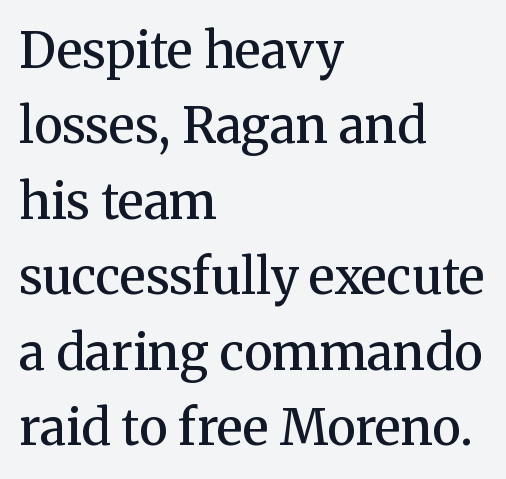
Q: Is the text bold? A: Semi-bold.
Q: Is the text italic (slanted)? A: No, it is upright.
Q: Is the typeface a serif or a sans-serif typeface? A: Serif.
Q: Is the text underlined? A: No.
Q: How is the paragraph aligned? A: Left-aligned.
Q: Is the spacing between letters normal or unusually wide? A: Normal.
Q: Is the spacing between lines tight, normal or loose? A: Normal.
Q: Width (condensed, normal, or wide)? A: Normal.
Q: Stroke contrast? A: Medium.
Q: x-height? A: Medium.
Q: Monospaced? A: No.
